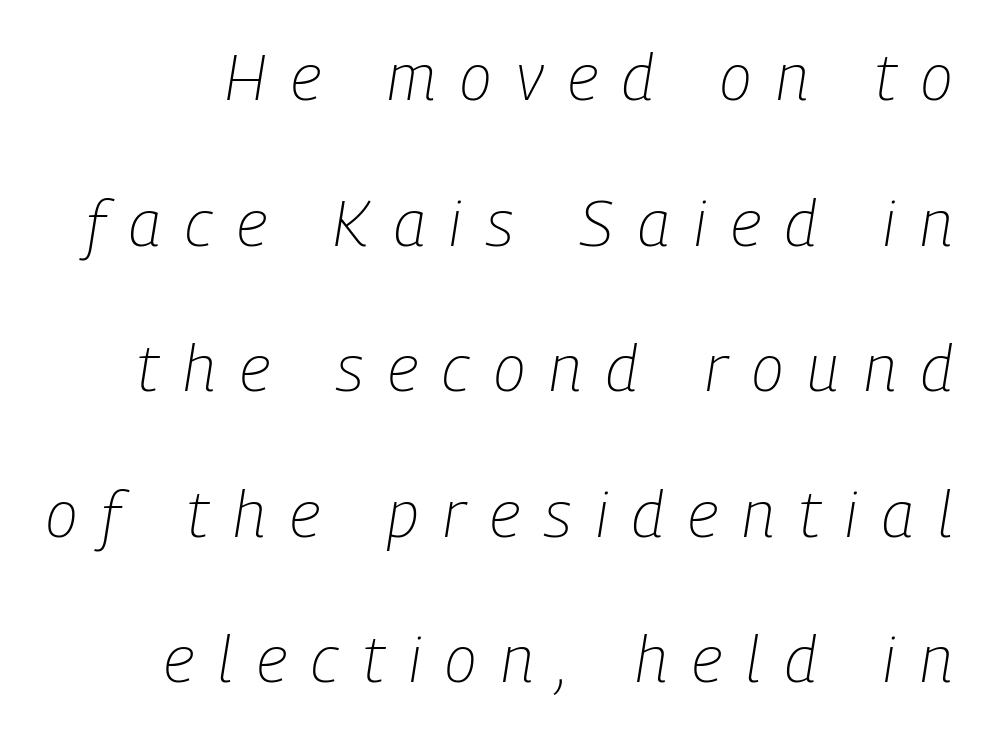
The image shows 65 px light, condensed type, italic (leaning right); set loose line spacing (2.24x), unusually wide letter spacing (+0.38 em), not underlined; low stroke contrast and a medium x-height.
